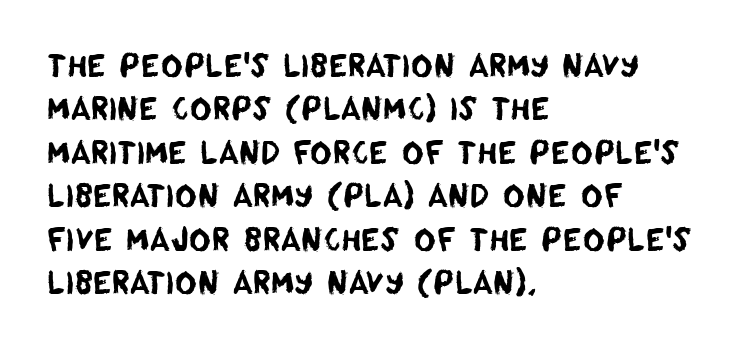
Q: Is the typeface a serif or a sans-serif typeface? A: Sans-serif.
Q: Is the text underlined? A: No.
Q: How is the paragraph aligned? A: Left-aligned.
Q: Is the spacing between letters normal or unusually wide? A: Normal.
Q: Is the spacing between lines tight, normal or loose? A: Normal.
Q: Width (condensed, normal, or wide)? A: Normal.
Q: Stroke contrast? A: Low.
Q: x-height? A: Large.
Q: Monospaced? A: No.
